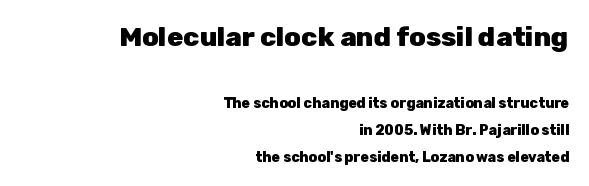
Q: Is the text bold? A: Yes.
Q: Is the text italic (slanted)? A: No, it is upright.
Q: Is the text underlined? A: No.
Q: How is the paragraph aligned? A: Right-aligned.
Q: Is the spacing between letters normal or unusually wide? A: Normal.
Q: Is the spacing between lines tight, normal or loose? A: Loose.
Q: Which block of text is set in a larger size, the first (top) or the second (bottom)? A: The first (top) one.
